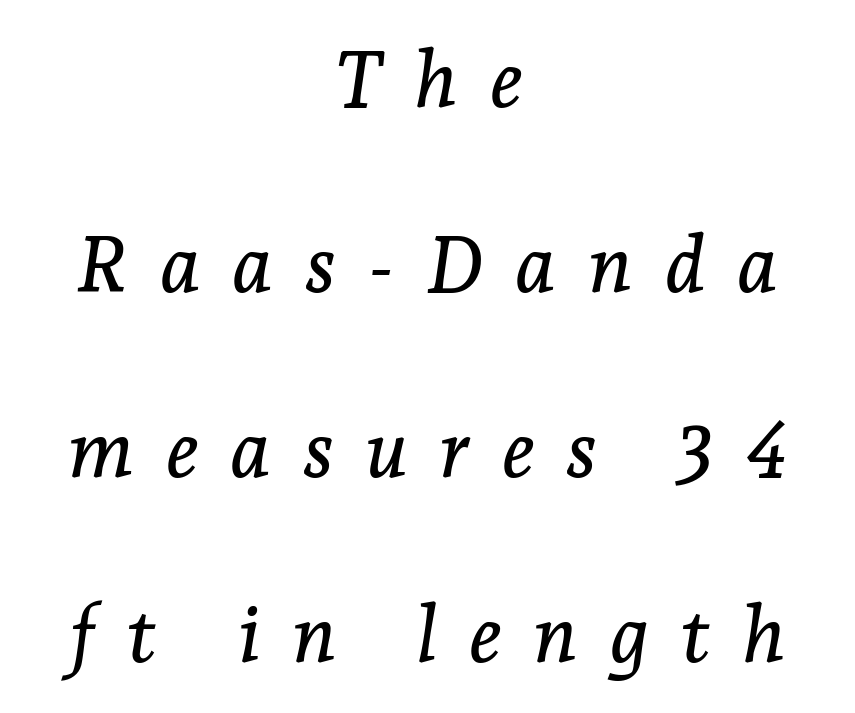
Q: Is the text italic (slanted)? A: Yes, it leans right by about 7 degrees.
Q: Is the typeface a serif or a sans-serif typeface? A: Serif.
Q: Is the text underlined? A: No.
Q: How is the paragraph aligned? A: Centered.
Q: Is the spacing between letters normal or unusually wide? A: Unusually wide.
Q: Is the spacing between lines tight, normal or loose? A: Loose.
Q: Width (condensed, normal, or wide)? A: Normal.
Q: Stroke contrast? A: Low.
Q: x-height? A: Medium.
Q: Monospaced? A: No.
